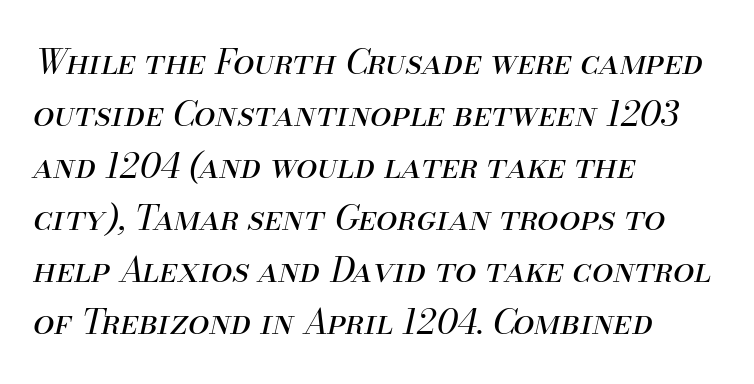
The image shows 34 px regular-weight type, italic (leaning right); set left-aligned, normal line spacing (1.53x), normal letter spacing, not underlined; medium stroke contrast and a small x-height.
